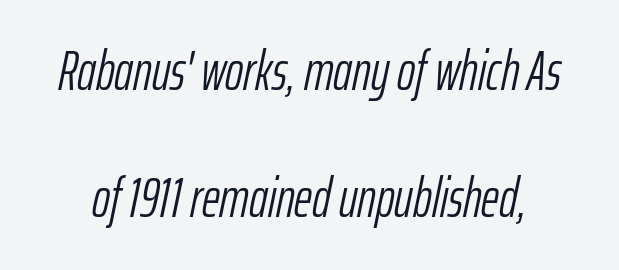
Q: Is the text bold? A: No.
Q: Is the text italic (slanted)? A: Yes, it leans right by about 12 degrees.
Q: Is the text underlined? A: No.
Q: Is the spacing between letters normal or unusually wide? A: Normal.
Q: Is the spacing between lines tight, normal or loose? A: Loose.
Q: Width (condensed, normal, or wide)? A: Condensed.
Q: Stroke contrast? A: Low.
Q: x-height? A: Medium.
Q: Monospaced? A: No.
